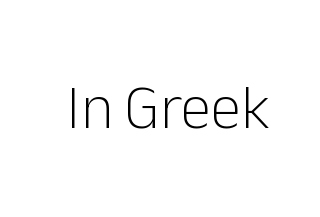
The image shows 62 px light sans-serif type, upright; set normal letter spacing, not underlined; low stroke contrast and a medium x-height.
